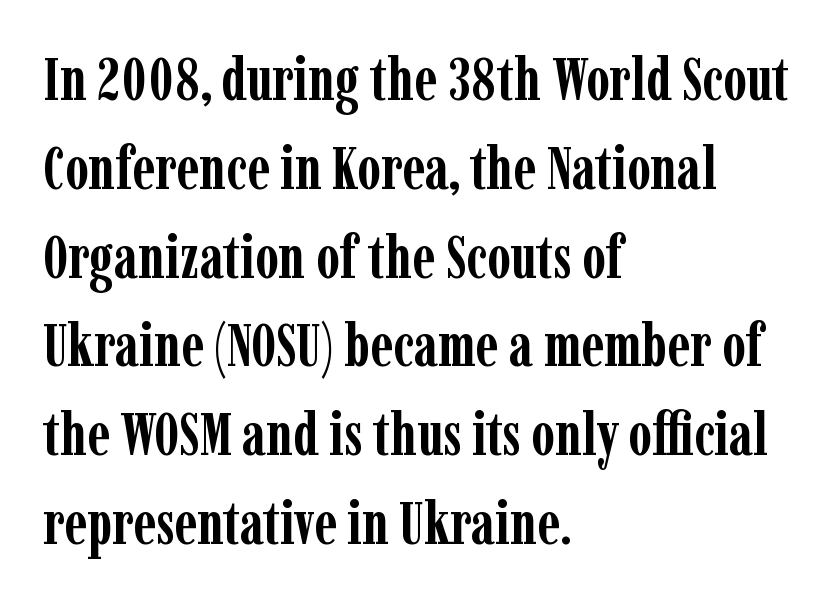
{"serif": "yes", "italic": "no", "bold": "yes", "weight": "semibold", "width": "condensed", "stroke_contrast": "low", "x_height": "medium", "monospaced": "no", "underline": "no", "align": "left", "line_spacing": "normal", "line_spacing_ratio": 1.48, "letter_spacing": "normal", "letter_spacing_em": 0.0, "glyph_px": 60}
